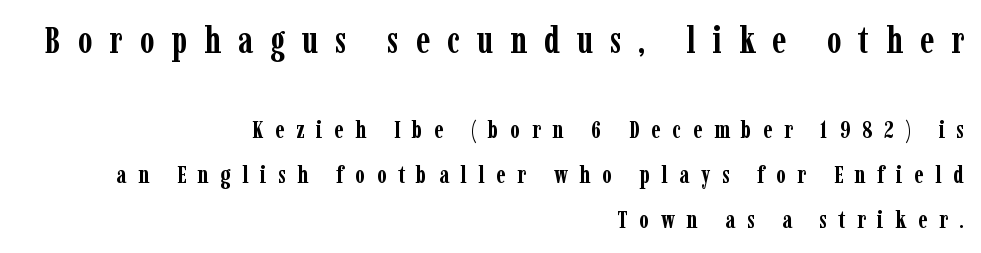
The image shows 37 px semibold, condensed serif type, upright; set right-aligned, line spacing 1.81x, unusually wide letter spacing (+0.46 em), not underlined; the first (top) block is 1.48x larger; low stroke contrast and a medium x-height.
